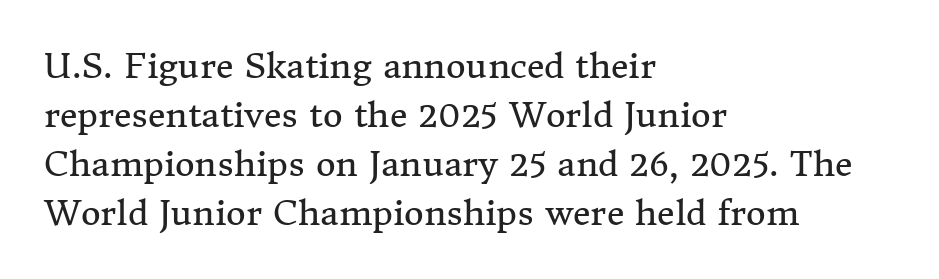
Character widths vary here, with narrow letters taking less room than wide ones. Rendered with straight, roman letterforms. Baseline-to-baseline distance is the conventional proportion of letter height. Clear beneath every line of the passage. Reading down the block, your eye returns to a fixed left position each line.
